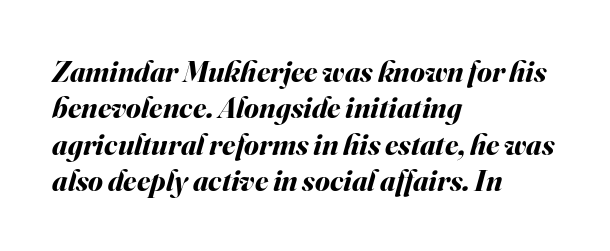
The image shows 30 px bold type, italic (leaning right); set left-aligned, line spacing 1.21x, normal letter spacing, not underlined; medium stroke contrast and a small x-height.
